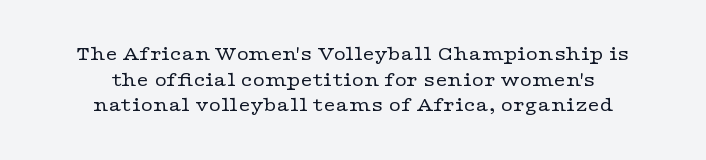
{"italic": "no", "bold": "no", "underline": "no", "align": "center", "line_spacing_ratio": 1.22, "letter_spacing": "normal", "letter_spacing_em": 0.0, "glyph_px": 21}
